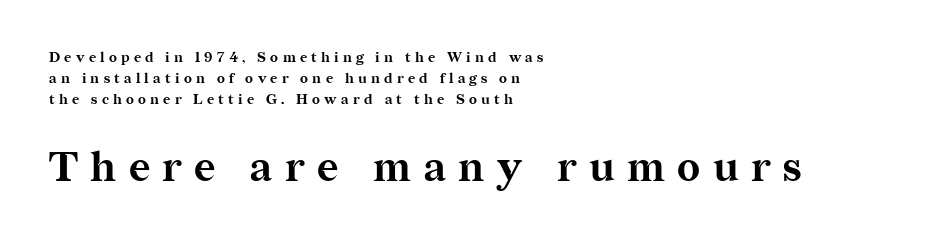
The image shows 41 px bold serif type, upright; set left-aligned, normal line spacing (1.49x), unusually wide letter spacing (+0.3 em), not underlined; the second (bottom) block is 2.93x larger; medium stroke contrast and a medium x-height.
